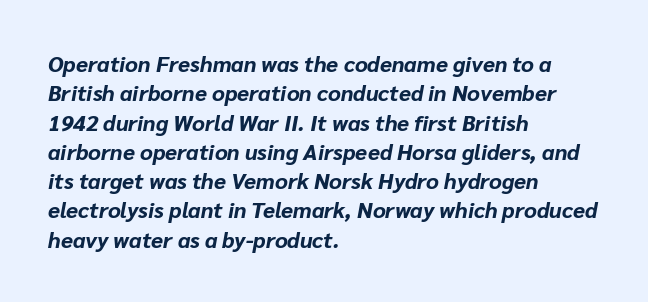
Q: Is the text bold? A: Yes.
Q: Is the text italic (slanted)? A: Yes, it leans right by about 10 degrees.
Q: Is the text underlined? A: No.
Q: How is the paragraph aligned? A: Left-aligned.
Q: Is the spacing between letters normal or unusually wide? A: Normal.
Q: Is the spacing between lines tight, normal or loose? A: Normal.
